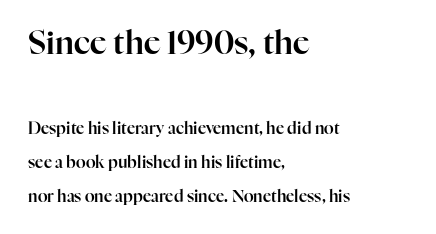
The image shows 32 px serif type, upright; set left-aligned, loose line spacing (2.11x), normal letter spacing, not underlined; the first (top) block is 2.0x larger; high stroke contrast and a medium x-height.
